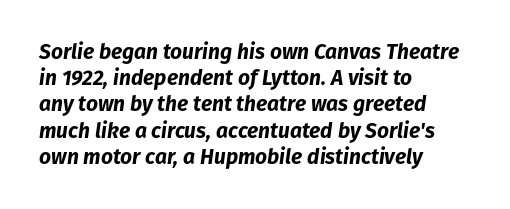
The string is rendered with underlining switched off. Heavy, bold letterforms. Slanted lettering throughout. This rendering leaves character spacing at its baseline value.
